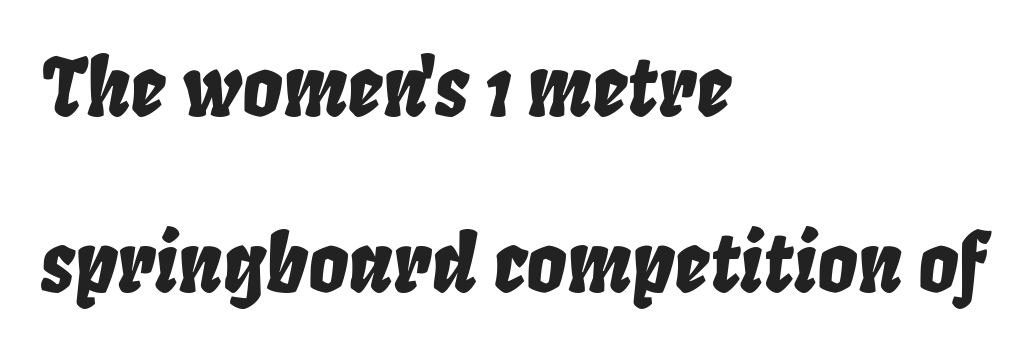
{"italic": "yes", "lean": "right", "slant_degrees": 8, "width": "condensed", "stroke_contrast": "low", "x_height": "large", "monospaced": "no", "underline": "no", "align": "left", "line_spacing": "loose", "line_spacing_ratio": 2.23, "letter_spacing": "normal", "letter_spacing_em": 0.0, "glyph_px": 79}
